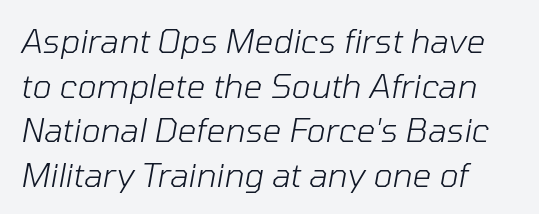
Think of a printed novel: that variable character pitch is what you see here. The lettering tilts uniformly, giving the passage an italic look. Students, observe: this is what conventionally led text looks like. How are the letters spaced? Ordinarily, with no added tracking. Ink coverage per letter is moderate at most. The strip under each line holds only bare page.
